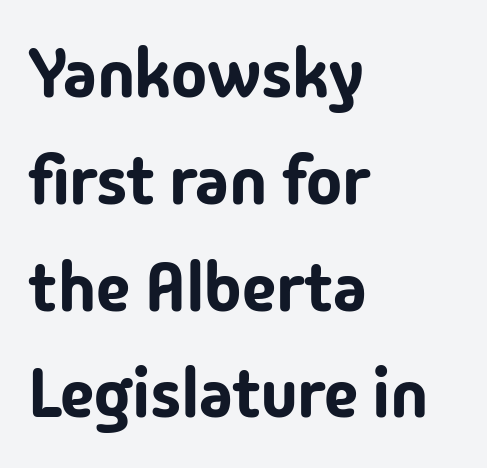
The image shows 68 px sans-serif type, upright; set left-aligned, normal line spacing (1.57x), normal letter spacing, not underlined; low stroke contrast and a medium x-height.
